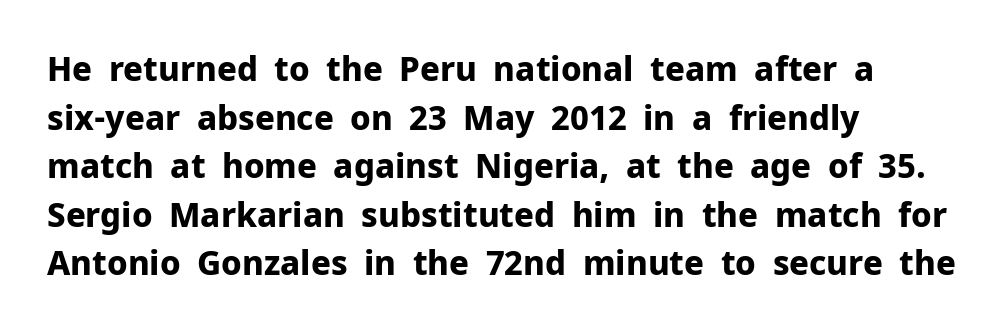
The image shows 33 px bold sans-serif type, upright; set left-aligned, normal line spacing (1.47x), normal letter spacing, not underlined; low stroke contrast and a medium x-height.
